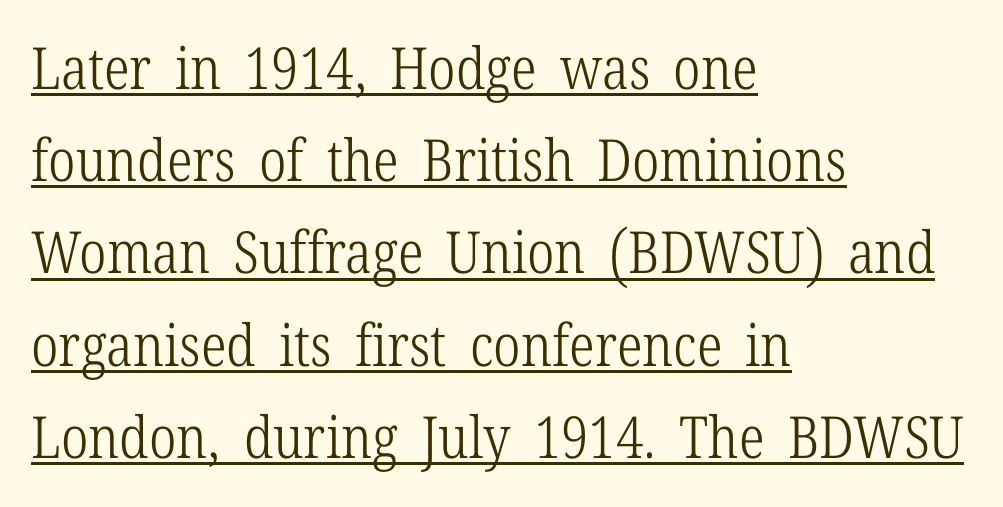
{"serif": "yes", "italic": "no", "bold": "no", "weight": "light", "width": "condensed", "stroke_contrast": "low", "x_height": "medium", "monospaced": "no", "underline": "yes", "align": "left", "line_spacing": "normal", "line_spacing_ratio": 1.59, "letter_spacing": "normal", "letter_spacing_em": 0.0, "glyph_px": 58}
